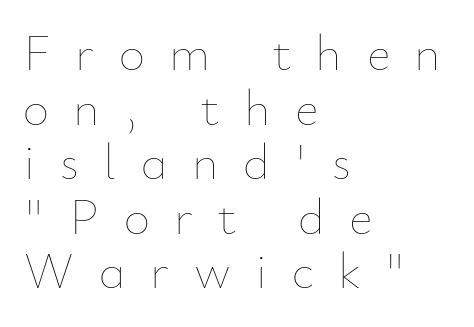
This sample uses expanded letter spacing, leaving extra air between glyphs. A student would call this left alignment; a typographer would say flush left, rag right. Lines of text with bare space underneath. The face used here is proportionally spaced, like ordinary book or web type.
